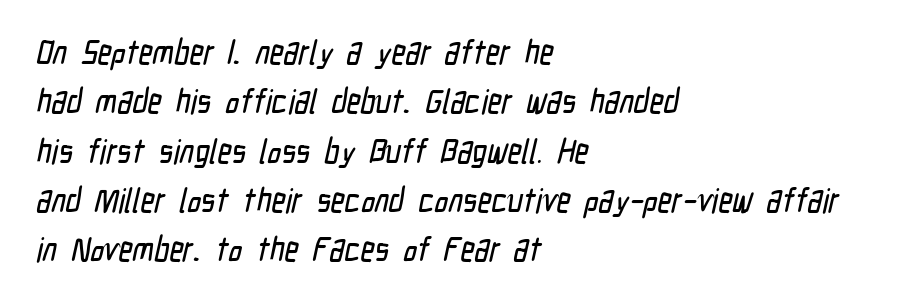
The image shows 34 px condensed sans-serif type; set left-aligned, normal line spacing (1.45x), normal letter spacing, not underlined; low stroke contrast and a medium x-height.
